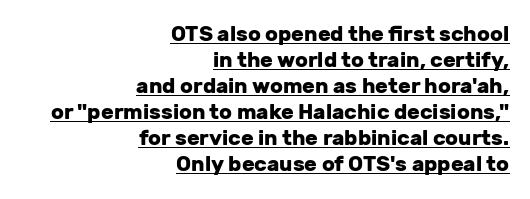
{"italic": "no", "bold": "yes", "underline": "yes", "align": "right", "line_spacing_ratio": 1.24, "letter_spacing": "normal", "letter_spacing_em": 0.0, "glyph_px": 21}
